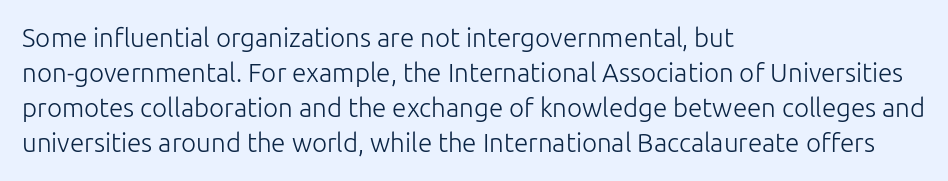
The strip under each line holds only bare page. Short note: letters normally spaced. The axis of the letterforms is exactly vertical. Line spacing here is normal. The rendering anchors every line to the left-hand side.
